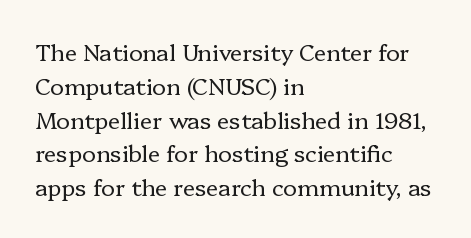
{"italic": "no", "bold": "no", "underline": "no", "align": "left", "line_spacing": "normal", "line_spacing_ratio": 1.47, "letter_spacing": "normal", "letter_spacing_em": 0.0, "glyph_px": 23}
